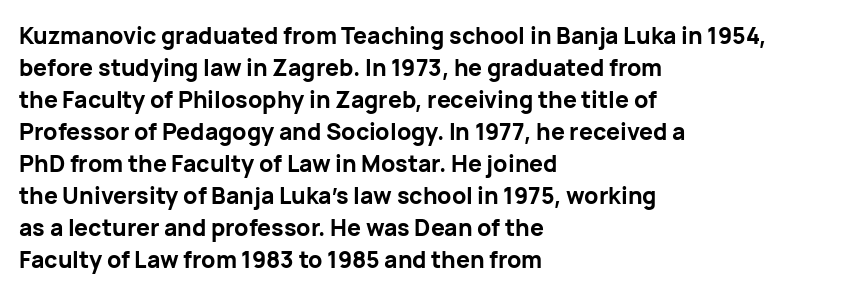
Q: Is the text bold? A: Yes.
Q: Is the text italic (slanted)? A: No, it is upright.
Q: Is the text underlined? A: No.
Q: How is the paragraph aligned? A: Left-aligned.
Q: Is the spacing between letters normal or unusually wide? A: Normal.
Q: Is the spacing between lines tight, normal or loose? A: Normal.
